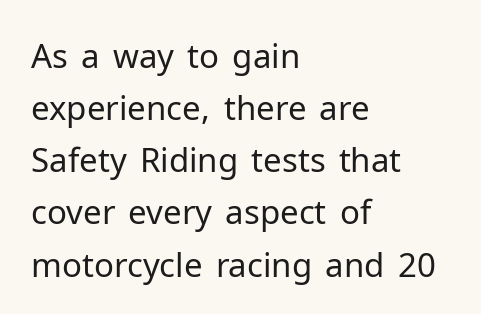
Q: Is the text bold? A: No.
Q: Is the text italic (slanted)? A: No, it is upright.
Q: Is the typeface a serif or a sans-serif typeface? A: Sans-serif.
Q: Is the text underlined? A: No.
Q: How is the paragraph aligned? A: Left-aligned.
Q: Is the spacing between letters normal or unusually wide? A: Normal.
Q: Is the spacing between lines tight, normal or loose? A: Normal.
Q: Width (condensed, normal, or wide)? A: Normal.
Q: Stroke contrast? A: Low.
Q: x-height? A: Medium.
Q: Monospaced? A: No.
